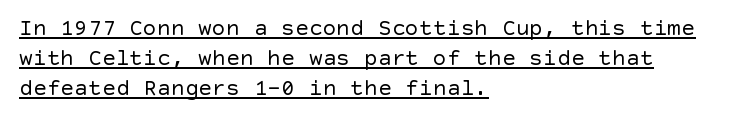
Stems and bowls with no extra thickness — not bold. Look at the tracking — it's just the regular setting, nothing added. What decoration does the sample have? An underline. No italicization has been applied; the sample stays upright. Reading down the column, the eye jumps a familiar distance to each next line. These lines stack with their left ends in a neat column.
